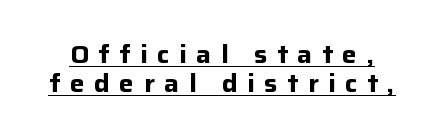
A typographer would call this underscored text. Every character sits straight up, as roman type does. Look at the tracking — it's clearly loosened, letters drifting apart. Thick stems and heavy bowls — unmistakably bold.
